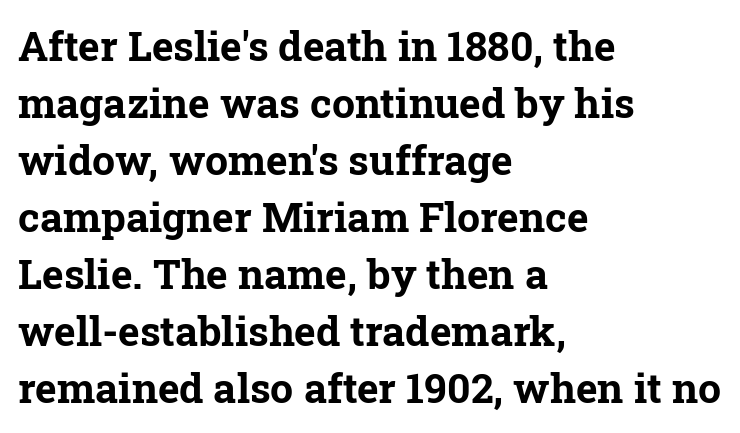
Compared with an ordinary text face, these strokes are far heavier — a full bold. Looks like regular typesetting: each glyph gets only the width it needs. Is the letter spacing exaggerated? No — it looks like the ordinary default. Normally led — the rows are evenly, conventionally spaced.
